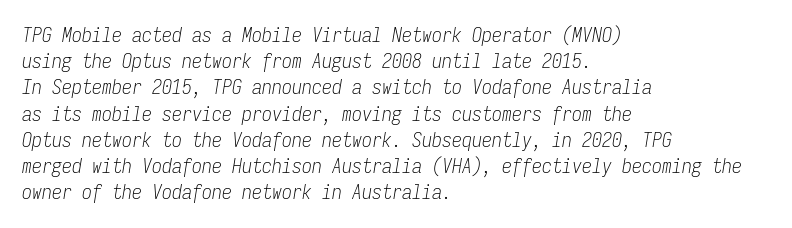
{"italic": "yes", "lean": "right", "slant_degrees": 9, "bold": "no", "underline": "no", "align": "left", "line_spacing": "normal", "line_spacing_ratio": 1.31, "letter_spacing": "normal", "letter_spacing_em": 0.0, "glyph_px": 20}
